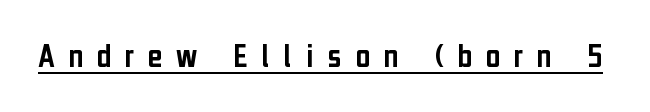
Q: Is the text italic (slanted)? A: No, it is upright.
Q: Is the typeface a serif or a sans-serif typeface? A: Sans-serif.
Q: Is the text underlined? A: Yes.
Q: Is the spacing between letters normal or unusually wide? A: Unusually wide.
Q: Width (condensed, normal, or wide)? A: Condensed.
Q: Stroke contrast? A: Low.
Q: x-height? A: Medium.
Q: Monospaced? A: No.
